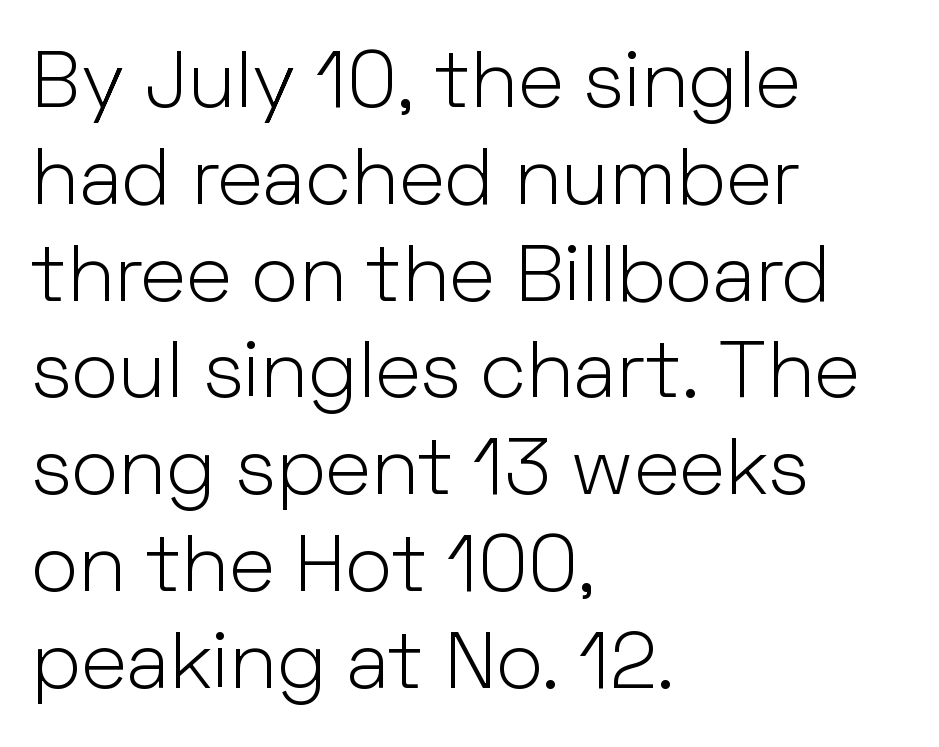
The image shows 80 px light sans-serif type, upright; set left-aligned, line spacing 1.21x, normal letter spacing, not underlined; low stroke contrast and a medium x-height.
